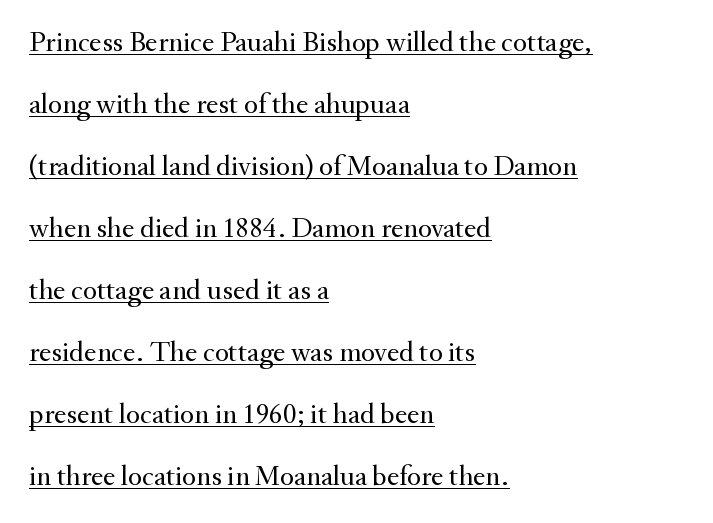
The image shows 29 px regular-weight serif type, upright; set left-aligned, loose line spacing (2.14x), normal letter spacing, underlined; medium stroke contrast and a small x-height.
